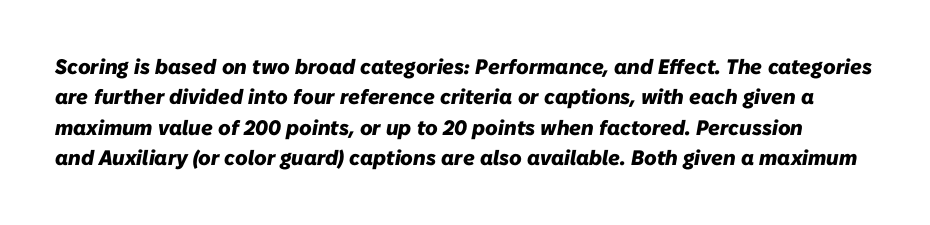
Q: Is the text bold? A: Yes.
Q: Is the text italic (slanted)? A: Yes, it leans right by about 10 degrees.
Q: Is the text underlined? A: No.
Q: Is the spacing between letters normal or unusually wide? A: Normal.
Q: Is the spacing between lines tight, normal or loose? A: Normal.
